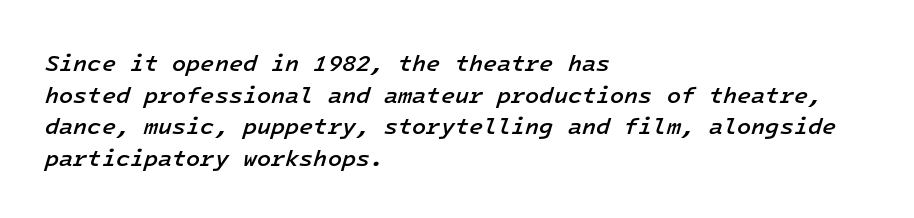
This is oblique type, the kind used for emphasis or titles. Each line starts at the same left margin while the right side varies. Has an underline been added? It has not. The rows are spaced the way most documents space them. Caption: standard tracking, unaltered. A fair bit of extra ink — the face is semibold, not bold.
